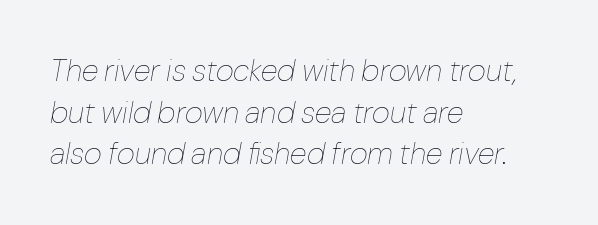
{"italic": "yes", "lean": "right", "slant_degrees": 10, "bold": "no", "weight": "thin", "width": "normal", "stroke_contrast": "low", "x_height": "medium", "monospaced": "no", "underline": "no", "align": "left", "line_spacing": "normal", "line_spacing_ratio": 1.34, "letter_spacing": "normal", "letter_spacing_em": 0.0, "glyph_px": 31}
